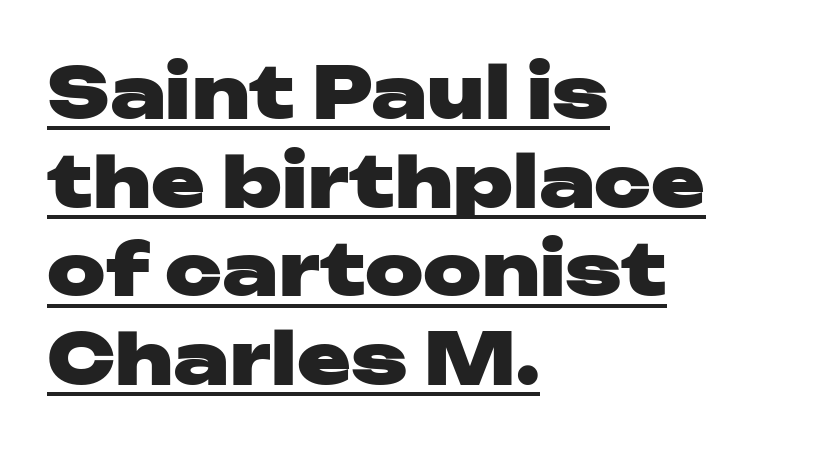
{"serif": "no", "italic": "no", "bold": "yes", "weight": "heavy", "width": "wide", "stroke_contrast": "low", "x_height": "medium", "monospaced": "no", "underline": "yes", "align": "left", "line_spacing_ratio": 1.23, "letter_spacing": "normal", "letter_spacing_em": 0.0, "glyph_px": 72}
